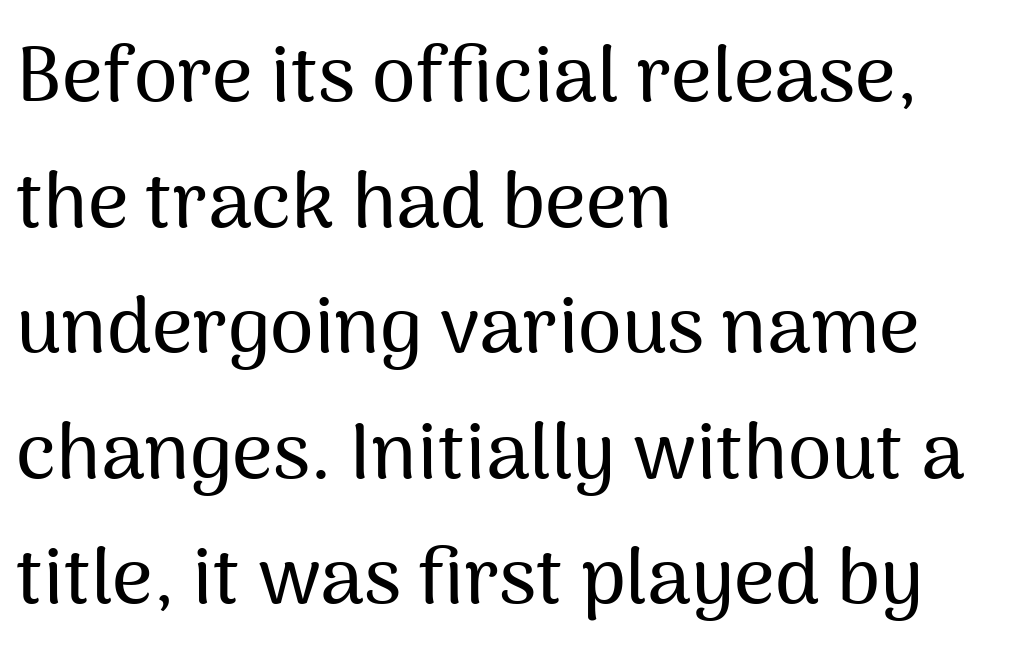
The image shows 79 px sans-serif type, upright; set left-aligned, normal line spacing (1.59x), normal letter spacing, not underlined; medium stroke contrast and a medium x-height.
